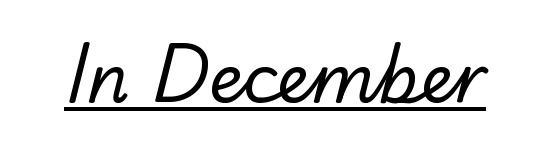
Q: Is the text bold? A: No.
Q: Is the typeface a serif or a sans-serif typeface? A: Sans-serif.
Q: Is the text underlined? A: Yes.
Q: Is the spacing between letters normal or unusually wide? A: Normal.
Q: Width (condensed, normal, or wide)? A: Normal.
Q: Stroke contrast? A: Low.
Q: x-height? A: Small.
Q: Monospaced? A: No.
